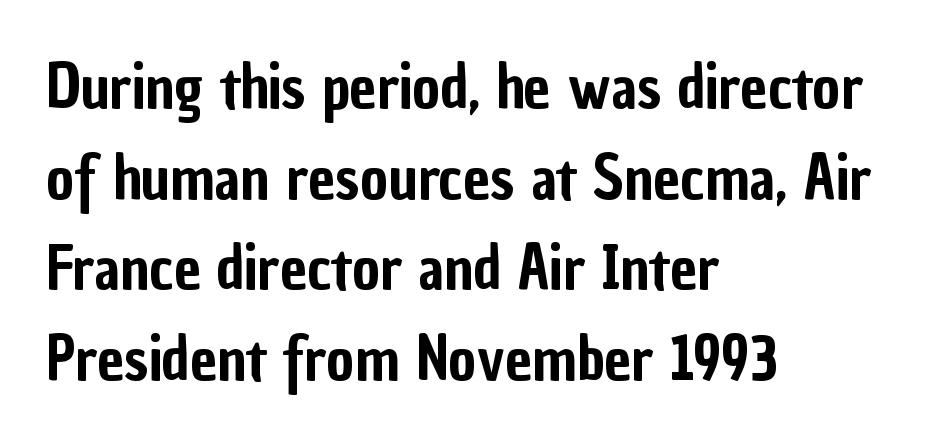
The image shows 60 px condensed sans-serif type, upright; set left-aligned, normal line spacing (1.51x), normal letter spacing, not underlined; low stroke contrast and a medium x-height.
